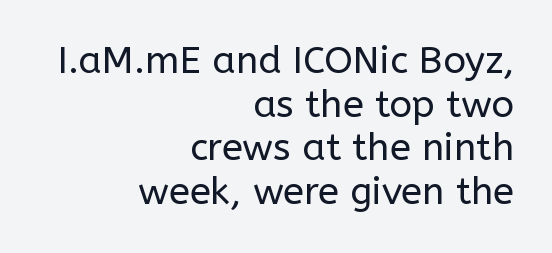
This sample trades vertical openness for compactness between lines. This sample uses an upright cut, with every glyph sitting square on the baseline. One-word summary of the alignment: right. Check under the words: just untouched page.
